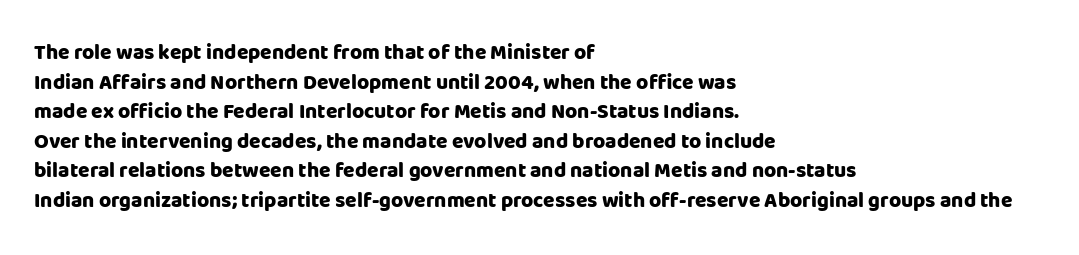
{"italic": "no", "bold": "yes", "underline": "no", "align": "left", "line_spacing": "normal", "line_spacing_ratio": 1.41, "letter_spacing": "normal", "letter_spacing_em": 0.0, "glyph_px": 21}
